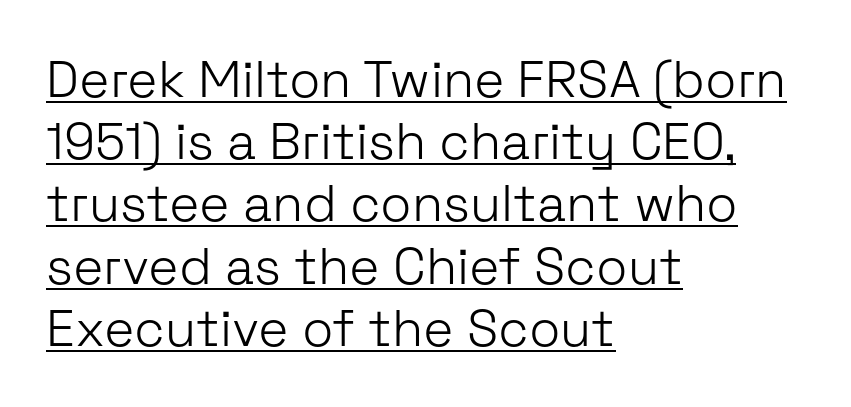
Q: Is the text bold? A: No.
Q: Is the text italic (slanted)? A: No, it is upright.
Q: Is the typeface a serif or a sans-serif typeface? A: Sans-serif.
Q: Is the text underlined? A: Yes.
Q: How is the paragraph aligned? A: Left-aligned.
Q: Is the spacing between letters normal or unusually wide? A: Normal.
Q: Width (condensed, normal, or wide)? A: Normal.
Q: Stroke contrast? A: Low.
Q: x-height? A: Medium.
Q: Monospaced? A: No.
